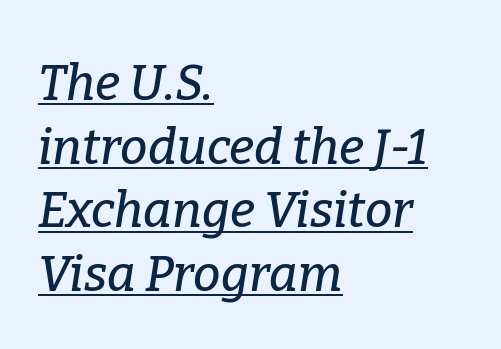
A typographer would call this underscored text. The text carries the slant typical of an italic or oblique font. Tracking value appears to be zero — textbook default spacing. If you measured baseline to baseline, you'd find a middling distance.
